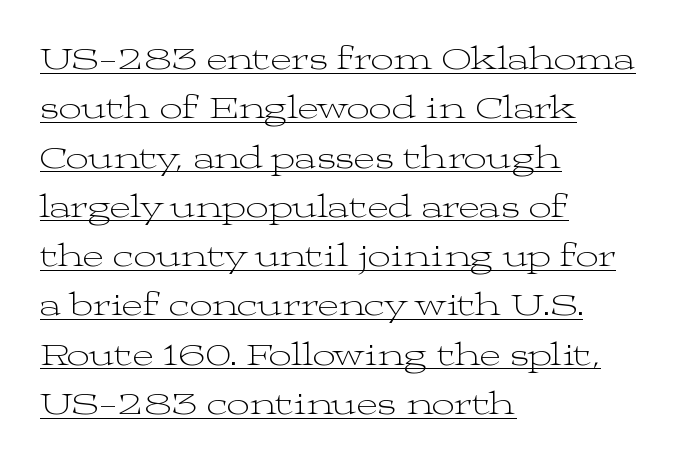
The image shows 32 px light, wide serif type, upright; set left-aligned, normal line spacing (1.54x), normal letter spacing, underlined; medium stroke contrast and a medium x-height.
